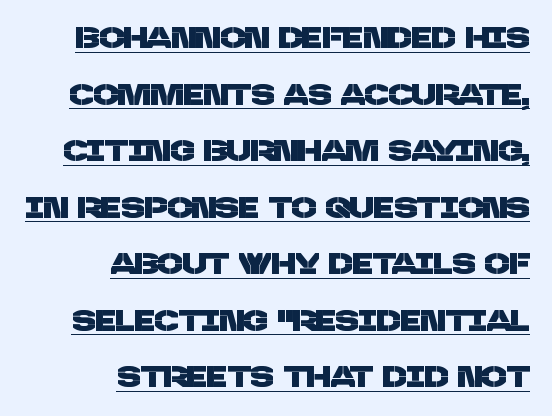
Q: Is the typeface a serif or a sans-serif typeface? A: Sans-serif.
Q: Is the text underlined? A: Yes.
Q: How is the paragraph aligned? A: Right-aligned.
Q: Is the spacing between letters normal or unusually wide? A: Normal.
Q: Is the spacing between lines tight, normal or loose? A: Loose.
Q: Width (condensed, normal, or wide)? A: Normal.
Q: Stroke contrast? A: Low.
Q: x-height? A: Large.
Q: Monospaced? A: No.
